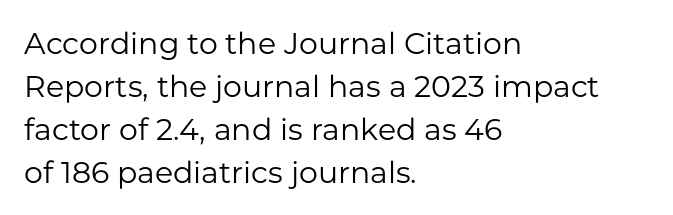
The image shows 30 px regular-weight sans-serif type, upright; set left-aligned, normal line spacing (1.43x), normal letter spacing, not underlined; low stroke contrast and a medium x-height.
